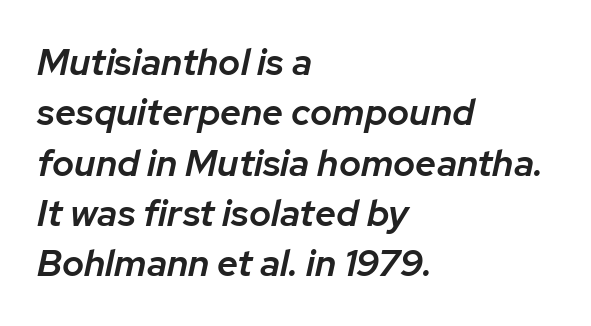
Q: Is the text bold? A: Semi-bold.
Q: Is the text italic (slanted)? A: Yes, it leans right by about 12 degrees.
Q: Is the text underlined? A: No.
Q: How is the paragraph aligned? A: Left-aligned.
Q: Is the spacing between letters normal or unusually wide? A: Normal.
Q: Is the spacing between lines tight, normal or loose? A: Normal.
Q: Width (condensed, normal, or wide)? A: Normal.
Q: Stroke contrast? A: Low.
Q: x-height? A: Medium.
Q: Monospaced? A: No.
